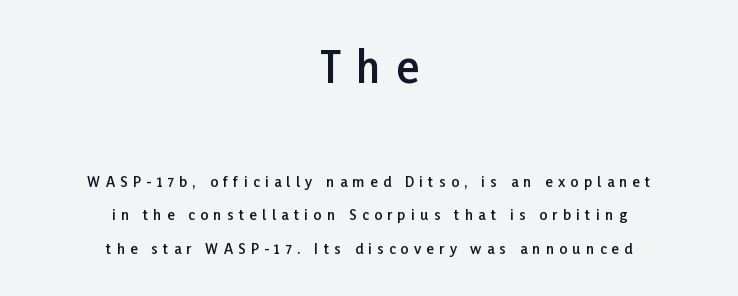
The rendering uses a large line-height, opening up the rows. Horizontally, the lines are justified to the midpoint only. This sample uses a sans-serif face. Its strokes are somewhat broadened, the hallmark of semibold type. Spacing verdict: proportional, widths tailored to each character. The face used here is rendered with a markedly widened letterfit.
